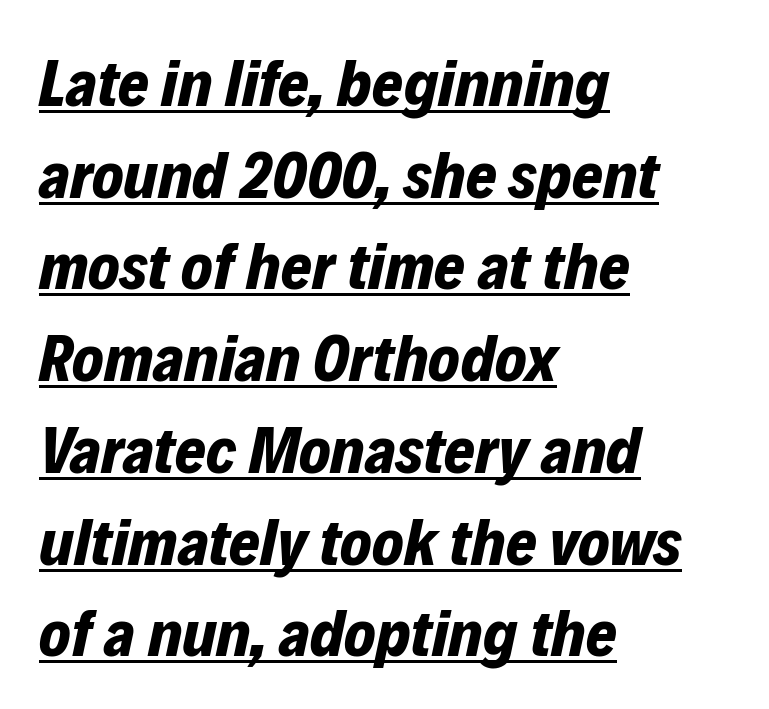
Words appear dense and cohesive because spacing is normal. You'd pick this weight for a headline — it's a proper bold. In designer terms, the underline attribute is active on this setting. Would a proofreader flag this as italicized? Yes. Visually the block forms a straight wall on the left and a jagged coastline on the right. Regarding leading, the lines here are spaced in the standard way.
